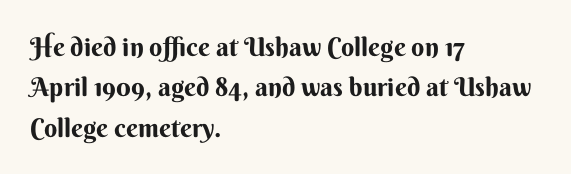
Q: Is the text bold? A: Yes.
Q: Is the text italic (slanted)? A: No, it is upright.
Q: Is the text underlined? A: No.
Q: How is the paragraph aligned? A: Left-aligned.
Q: Is the spacing between letters normal or unusually wide? A: Normal.
Q: Is the spacing between lines tight, normal or loose? A: Normal.
